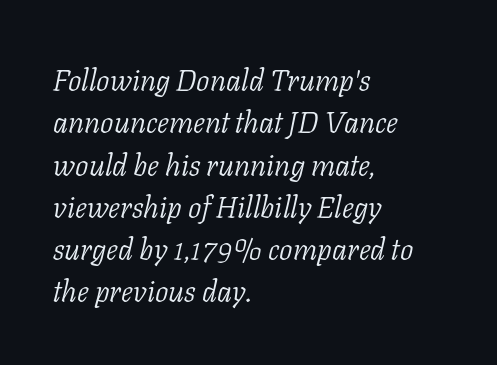
Varying glyph widths throughout — classic text-font behaviour. Vertical stems look standard width or narrower in stroke. This rendering features lettering with no underline. The passage shown leans; its letterforms are oblique.
